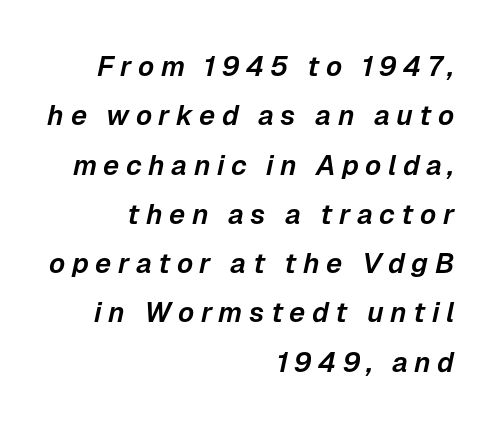
{"italic": "yes", "lean": "right", "slant_degrees": 12, "width": "normal", "stroke_contrast": "low", "x_height": "medium", "monospaced": "no", "underline": "no", "align": "right", "line_spacing_ratio": 1.76, "letter_spacing": "wide", "letter_spacing_em": 0.23, "glyph_px": 28}
